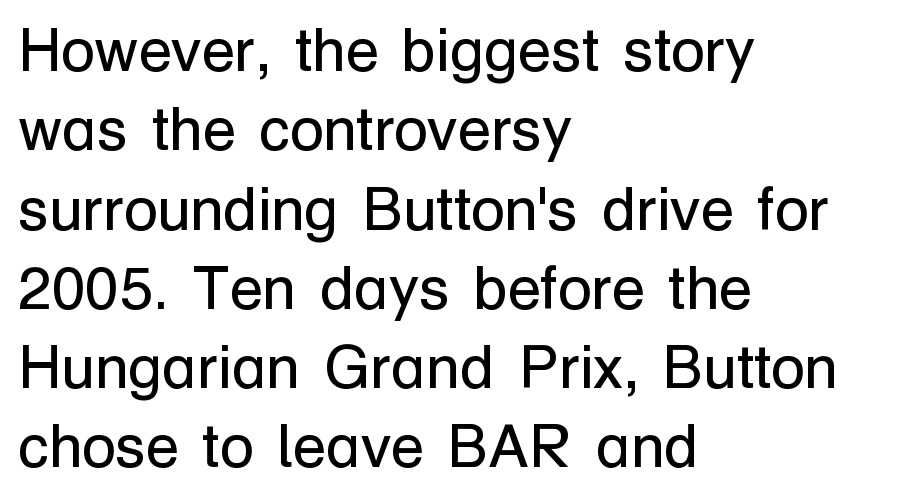
Underlining? Definitely not there. Spacing verdict: proportional, widths tailored to each character. Typographically, this falls in the sans-serif category. No italicization has been applied; the sample stays upright. Line starts are locked; line ends wander.
